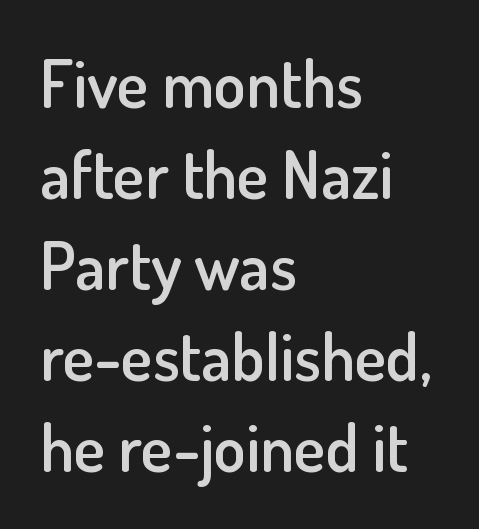
Is this a fixed-width face? No — the glyphs have proportional, varying widths. No extra tracking has been applied to these lines. Underline: absent. The letters are semibold — heavier than regular but short of a full bold. The letters stand straight up with perfectly vertical stems. Font category for this specimen: sans-serif.
